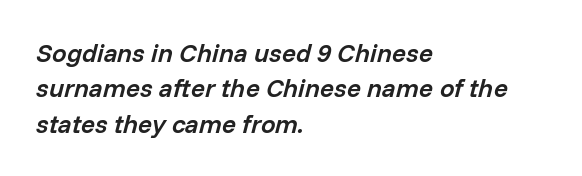
The image shows 26 px text type, italic (leaning right); set left-aligned, normal line spacing (1.36x), normal letter spacing, not underlined.
